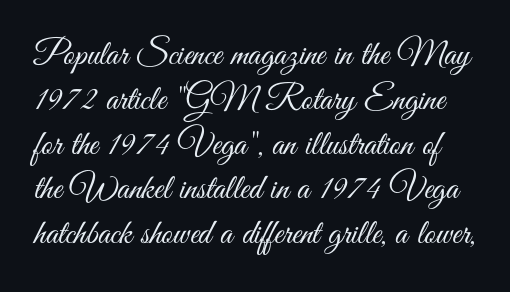
The image shows 35 px light, condensed sans-serif type; set normal line spacing (1.28x), normal letter spacing, not underlined; medium stroke contrast and a small x-height.
